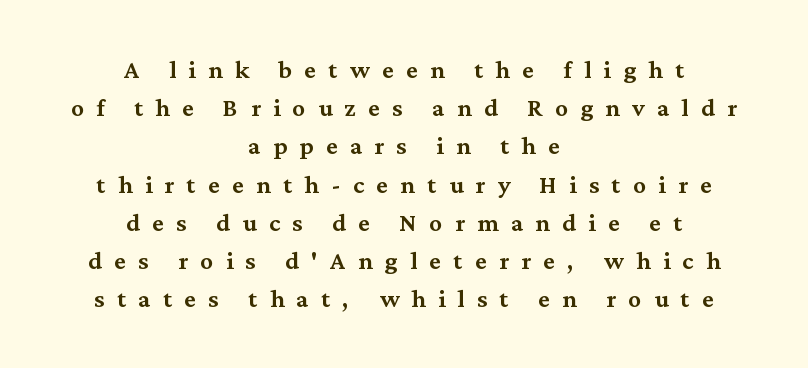
The image shows 26 px text type, upright; set centered, normal line spacing (1.47x), unusually wide letter spacing (+0.47 em), not underlined.
